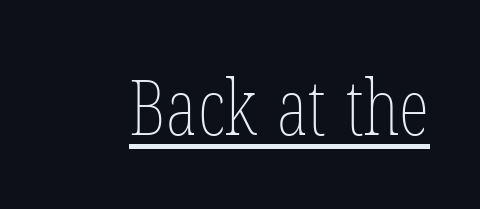
The image shows 78 px thin, condensed type, upright; set normal letter spacing, underlined; low stroke contrast and a medium x-height.
